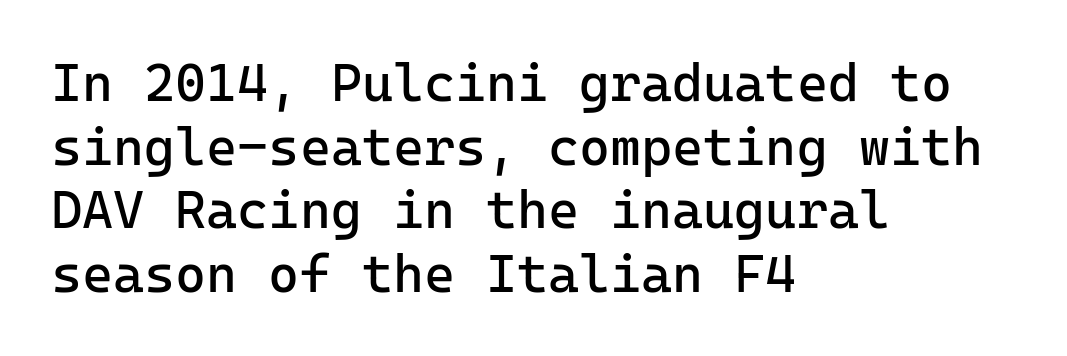
It's the straight-up-and-down kind of type. Observe the absence of serifs on each vertical stroke in this sample. A clean baseline with only descenders dipping below it. These lines keep a tight, regular rhythm from letter to letter.
